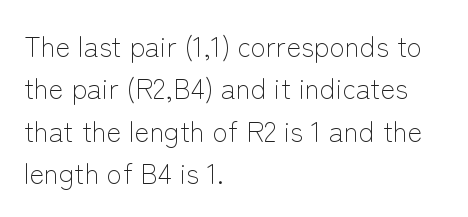
Q: Is the text bold? A: No.
Q: Is the text italic (slanted)? A: No, it is upright.
Q: Is the typeface a serif or a sans-serif typeface? A: Sans-serif.
Q: Is the text underlined? A: No.
Q: How is the paragraph aligned? A: Left-aligned.
Q: Is the spacing between letters normal or unusually wide? A: Normal.
Q: Is the spacing between lines tight, normal or loose? A: Normal.
Q: Width (condensed, normal, or wide)? A: Normal.
Q: Stroke contrast? A: Low.
Q: x-height? A: Medium.
Q: Monospaced? A: No.
